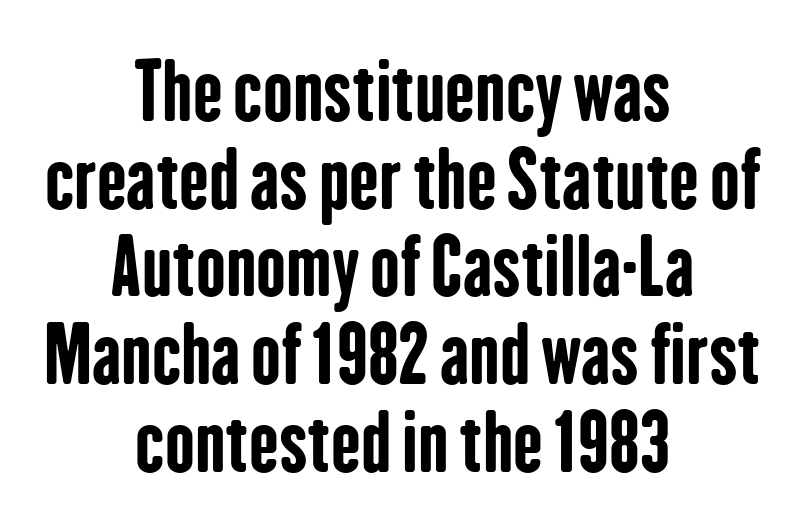
Q: Is the text bold? A: Yes.
Q: Is the text italic (slanted)? A: No, it is upright.
Q: Is the typeface a serif or a sans-serif typeface? A: Sans-serif.
Q: Is the text underlined? A: No.
Q: How is the paragraph aligned? A: Centered.
Q: Is the spacing between letters normal or unusually wide? A: Normal.
Q: Is the spacing between lines tight, normal or loose? A: Tight.
Q: Width (condensed, normal, or wide)? A: Condensed.
Q: Stroke contrast? A: Low.
Q: x-height? A: Medium.
Q: Monospaced? A: No.
